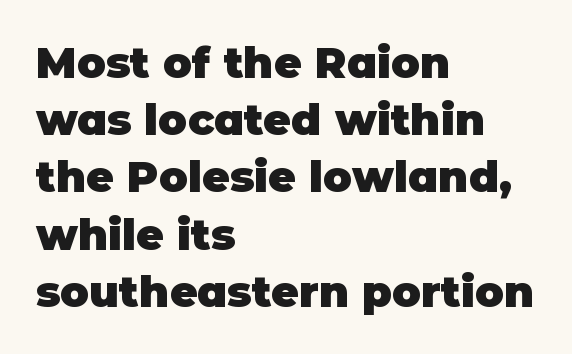
Q: Is the text bold? A: Yes.
Q: Is the text italic (slanted)? A: No, it is upright.
Q: Is the typeface a serif or a sans-serif typeface? A: Sans-serif.
Q: Is the text underlined? A: No.
Q: How is the paragraph aligned? A: Left-aligned.
Q: Is the spacing between letters normal or unusually wide? A: Normal.
Q: Is the spacing between lines tight, normal or loose? A: Normal.
Q: Width (condensed, normal, or wide)? A: Normal.
Q: Stroke contrast? A: Low.
Q: x-height? A: Large.
Q: Monospaced? A: No.
